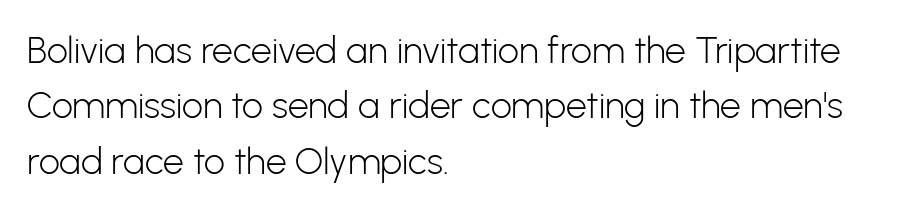
{"serif": "no", "italic": "no", "bold": "no", "weight": "light", "width": "normal", "stroke_contrast": "low", "x_height": "medium", "monospaced": "no", "underline": "no", "align": "left", "line_spacing": "normal", "line_spacing_ratio": 1.5, "letter_spacing": "normal", "letter_spacing_em": 0.0, "glyph_px": 37}
